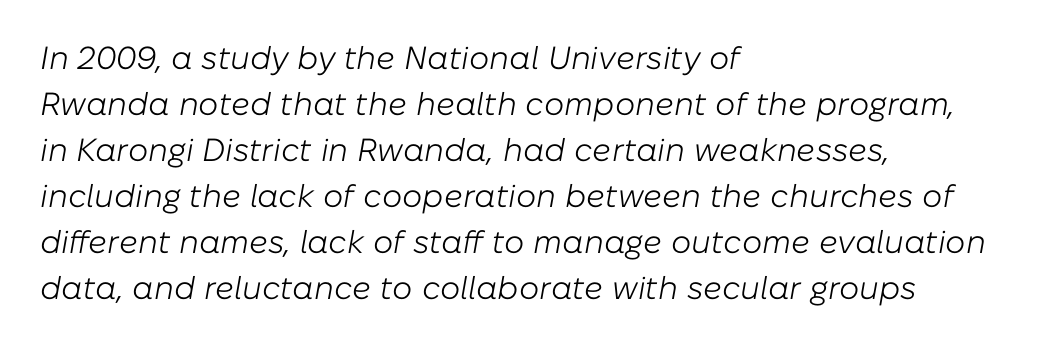
One-word summary of the alignment: left. Compared with ordinary roman type, these characters are visibly tilted. Inter-character spacing is left at the font's built-in metrics. Stems and bowls with no extra thickness — not bold. Each row of text sits above clean, open space.
